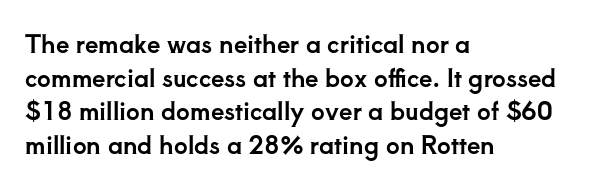
The image shows 24 px text type, upright; set left-aligned, normal line spacing (1.4x), normal letter spacing, not underlined.
